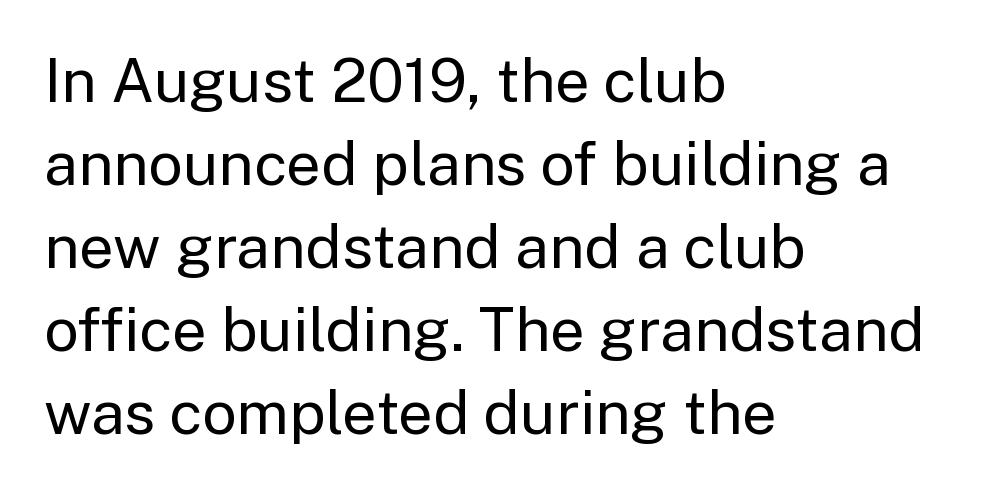
Q: Is the text bold? A: No.
Q: Is the text italic (slanted)? A: No, it is upright.
Q: Is the typeface a serif or a sans-serif typeface? A: Sans-serif.
Q: Is the text underlined? A: No.
Q: How is the paragraph aligned? A: Left-aligned.
Q: Is the spacing between letters normal or unusually wide? A: Normal.
Q: Is the spacing between lines tight, normal or loose? A: Normal.
Q: Width (condensed, normal, or wide)? A: Normal.
Q: Stroke contrast? A: Low.
Q: x-height? A: Medium.
Q: Monospaced? A: No.
